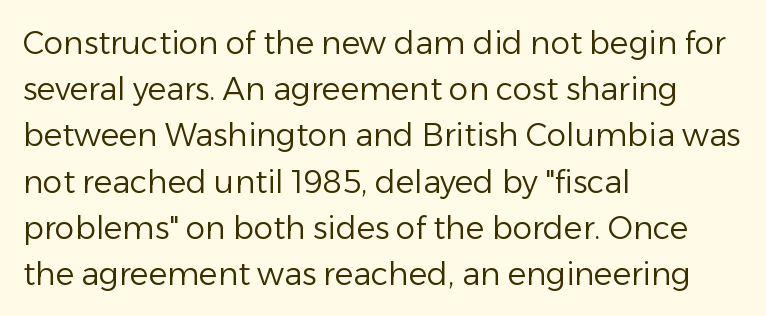
The image shows 31 px regular-weight sans-serif type, upright; set left-aligned, normal line spacing (1.49x), normal letter spacing, not underlined; low stroke contrast and a medium x-height.
